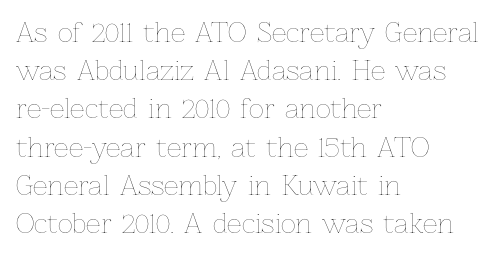
The image shows 26 px text type, upright; set left-aligned, normal line spacing (1.47x), normal letter spacing, not underlined.
